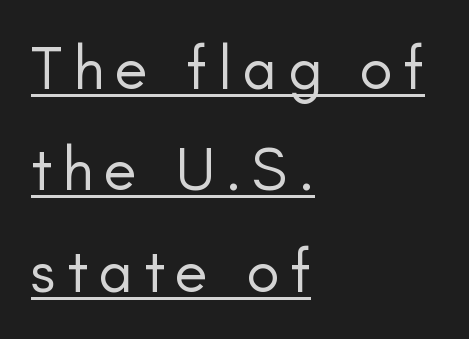
Q: Is the text bold? A: No.
Q: Is the text italic (slanted)? A: No, it is upright.
Q: Is the typeface a serif or a sans-serif typeface? A: Sans-serif.
Q: Is the text underlined? A: Yes.
Q: How is the paragraph aligned? A: Left-aligned.
Q: Is the spacing between lines tight, normal or loose? A: Normal.
Q: Width (condensed, normal, or wide)? A: Normal.
Q: Stroke contrast? A: Low.
Q: x-height? A: Small.
Q: Monospaced? A: No.
